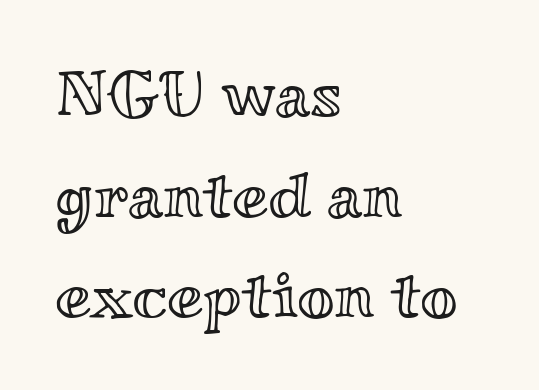
Nope, not italic — everything's standing straight. This rendering features lettering with no underline. Compared with typical paragraphs, the rows here are spaced about the same. Looks like regular typesetting: each glyph gets only the width it needs. The horizontal fit of the characters is conventional and even. The ragged edge is on the right, which tells us the setting is flush left.
